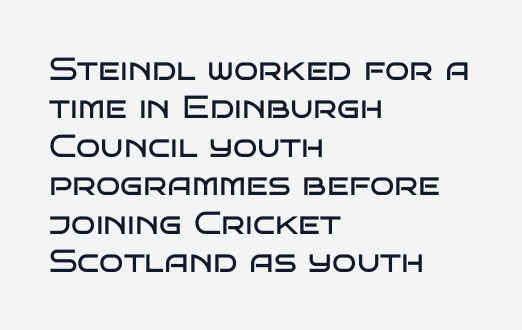
{"serif": "no", "italic": "no", "bold": "no", "weight": "regular", "width": "wide", "stroke_contrast": "low", "x_height": "large", "monospaced": "no", "underline": "no", "align": "left", "line_spacing_ratio": 1.2, "letter_spacing": "normal", "letter_spacing_em": 0.0, "glyph_px": 32}
